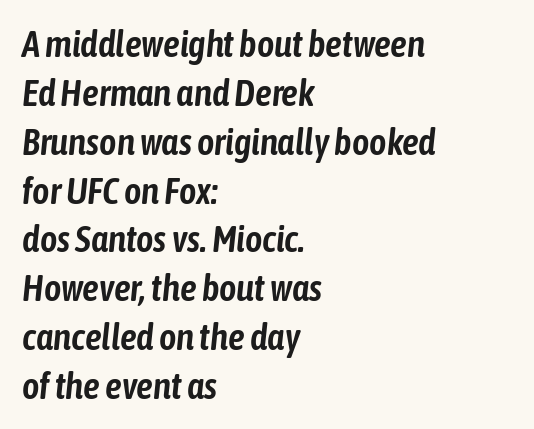
{"italic": "yes", "lean": "right", "slant_degrees": 6, "width": "condensed", "stroke_contrast": "low", "x_height": "medium", "monospaced": "no", "underline": "no", "align": "left", "line_spacing": "normal", "line_spacing_ratio": 1.32, "letter_spacing": "normal", "letter_spacing_em": 0.0, "glyph_px": 37}
